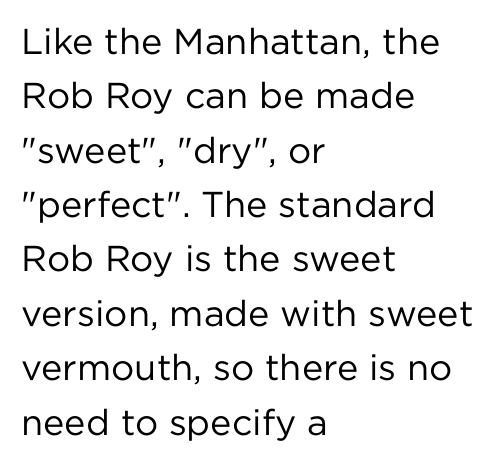
Decoration check: the copy has no underline. Quick note: interline space is typical. Spacing verdict: proportional, widths tailored to each character. Is there any slant? The stems are plumb. Stems and bowls with no extra thickness — not bold.
